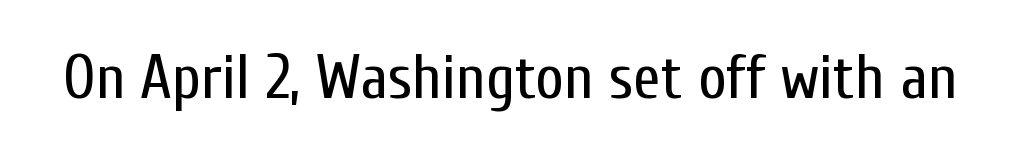
Q: Is the text bold? A: No.
Q: Is the text italic (slanted)? A: No, it is upright.
Q: Is the typeface a serif or a sans-serif typeface? A: Sans-serif.
Q: Is the text underlined? A: No.
Q: Is the spacing between letters normal or unusually wide? A: Normal.
Q: Width (condensed, normal, or wide)? A: Condensed.
Q: Stroke contrast? A: Low.
Q: x-height? A: Medium.
Q: Monospaced? A: No.
